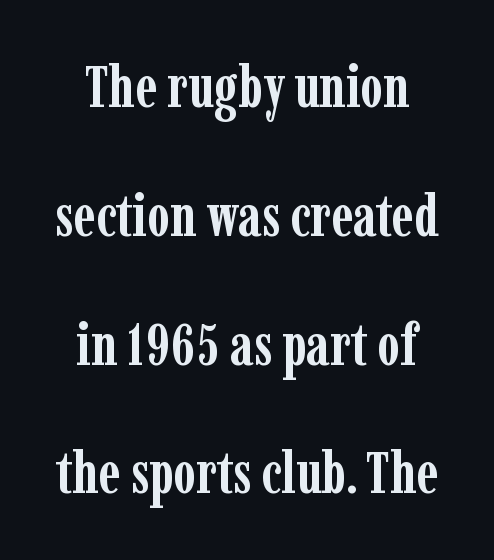
Q: Is the text bold? A: Yes.
Q: Is the text italic (slanted)? A: No, it is upright.
Q: Is the typeface a serif or a sans-serif typeface? A: Serif.
Q: Is the text underlined? A: No.
Q: Is the spacing between letters normal or unusually wide? A: Normal.
Q: Is the spacing between lines tight, normal or loose? A: Loose.
Q: Width (condensed, normal, or wide)? A: Condensed.
Q: Stroke contrast? A: Low.
Q: x-height? A: Medium.
Q: Monospaced? A: No.
